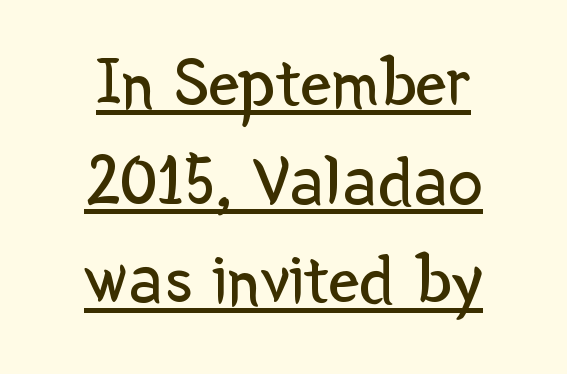
Q: Is the text bold? A: No.
Q: Is the text italic (slanted)? A: No, it is upright.
Q: Is the typeface a serif or a sans-serif typeface? A: Sans-serif.
Q: Is the text underlined? A: Yes.
Q: How is the paragraph aligned? A: Centered.
Q: Is the spacing between letters normal or unusually wide? A: Normal.
Q: Is the spacing between lines tight, normal or loose? A: Normal.
Q: Width (condensed, normal, or wide)? A: Normal.
Q: Stroke contrast? A: Low.
Q: x-height? A: Medium.
Q: Monospaced? A: No.
